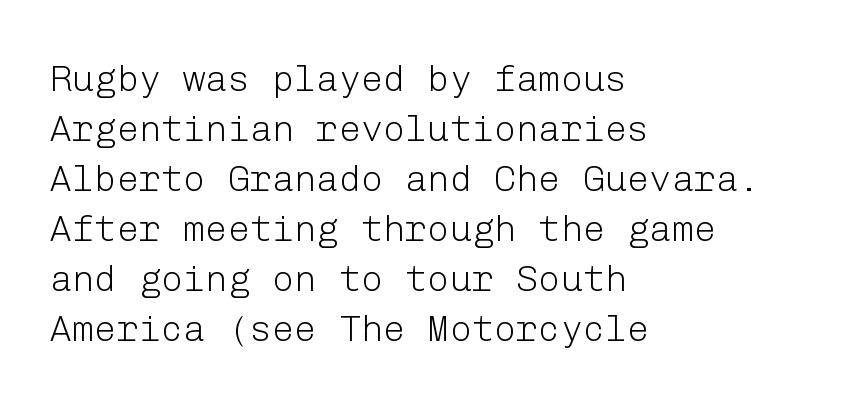
Notice how descenders clear the ascenders below comfortably — that's standard leading. This is roman type, the default non-slanted kind. Stroke terminals: plain, sans-serif. Words appear dense and cohesive because spacing is normal. The glyphs are unaccompanied by any horizontal stroke below them.
